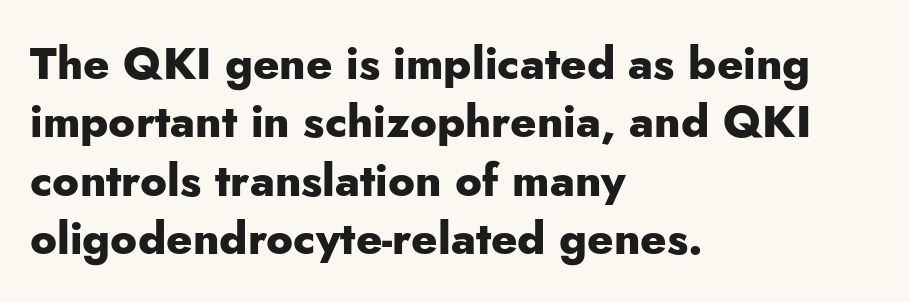
A typesetter would call this leading conventional body-copy spacing. Does the lettering tilt? It doesn't — this is upright. Each glyph is drawn with heavy, bold strokes. Notice how the passage keeps a crisp vertical edge on the left only.
